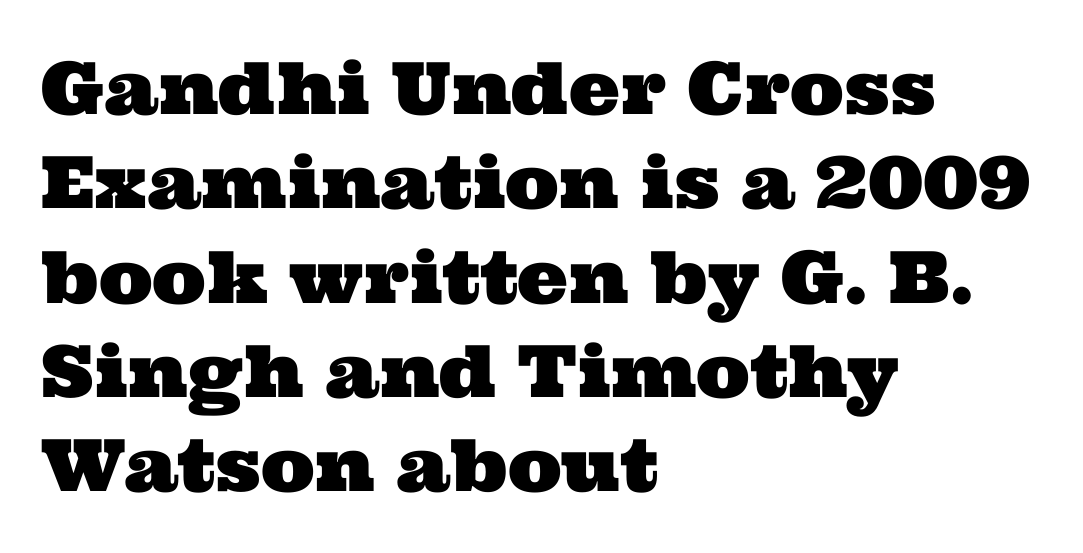
Is this a sans? No — the strokes have serifs. Horizontal bands of white between lines are of average thickness. Leftover space on each line is placed entirely after the last word. The zone under the glyphs is completely vacant. Here the glyphs are tracked normally, forming tight word shapes. The rendering uses natural spacing where letterforms have individual widths.
